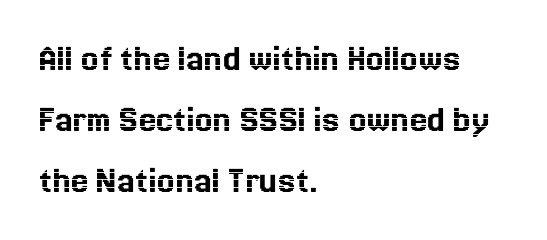
{"italic": "no", "width": "normal", "x_height": "medium", "monospaced": "no", "underline": "no", "align": "left", "line_spacing": "normal", "line_spacing_ratio": 1.56, "letter_spacing": "normal", "letter_spacing_em": 0.0, "glyph_px": 39}
